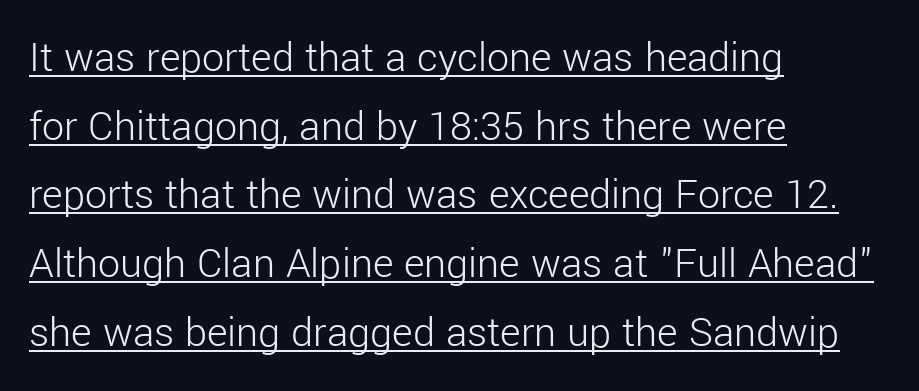
Q: Is the text bold? A: No.
Q: Is the text italic (slanted)? A: No, it is upright.
Q: Is the typeface a serif or a sans-serif typeface? A: Sans-serif.
Q: Is the text underlined? A: Yes.
Q: How is the paragraph aligned? A: Left-aligned.
Q: Is the spacing between letters normal or unusually wide? A: Normal.
Q: Is the spacing between lines tight, normal or loose? A: Normal.
Q: Width (condensed, normal, or wide)? A: Normal.
Q: Stroke contrast? A: Low.
Q: x-height? A: Medium.
Q: Monospaced? A: No.
